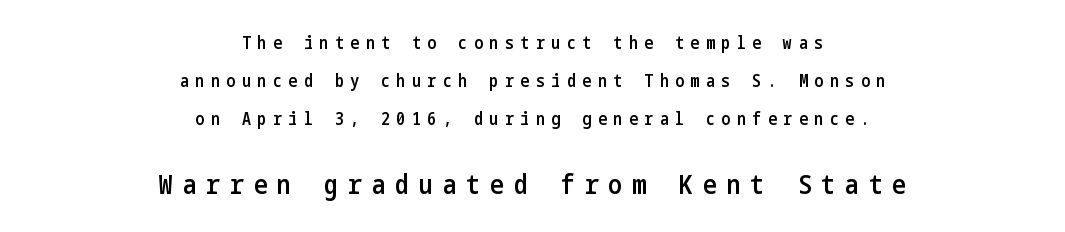
Q: Is the text bold? A: Semi-bold.
Q: Is the text italic (slanted)? A: No, it is upright.
Q: Is the text underlined? A: No.
Q: How is the paragraph aligned? A: Centered.
Q: Is the spacing between letters normal or unusually wide? A: Unusually wide.
Q: Is the spacing between lines tight, normal or loose? A: Loose.
Q: Which block of text is set in a larger size, the first (top) or the second (bottom)? A: The second (bottom) one.
